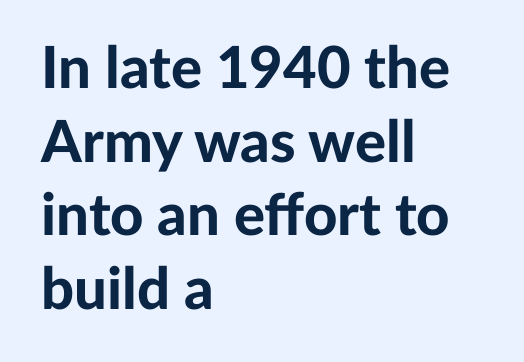
The image shows 58 px bold sans-serif type, upright; set left-aligned, normal line spacing (1.27x), normal letter spacing, not underlined; low stroke contrast and a medium x-height.
